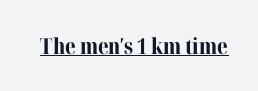
Q: Is the text bold? A: Yes.
Q: Is the text italic (slanted)? A: No, it is upright.
Q: Is the text underlined? A: Yes.
Q: Is the spacing between letters normal or unusually wide? A: Normal.
